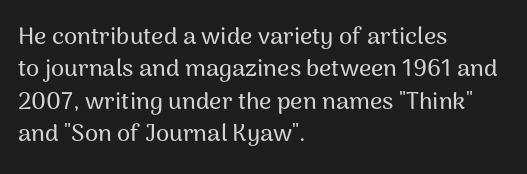
Q: Is the text italic (slanted)? A: No, it is upright.
Q: Is the text underlined? A: No.
Q: How is the paragraph aligned? A: Left-aligned.
Q: Is the spacing between letters normal or unusually wide? A: Normal.
Q: Is the spacing between lines tight, normal or loose? A: Normal.
